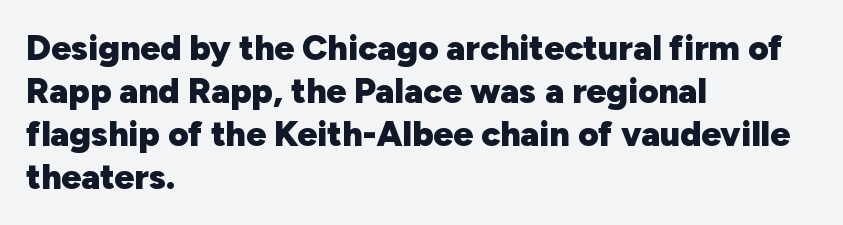
Q: Is the text bold? A: Yes.
Q: Is the text italic (slanted)? A: No, it is upright.
Q: Is the typeface a serif or a sans-serif typeface? A: Sans-serif.
Q: Is the text underlined? A: No.
Q: How is the paragraph aligned? A: Left-aligned.
Q: Is the spacing between letters normal or unusually wide? A: Normal.
Q: Width (condensed, normal, or wide)? A: Normal.
Q: Stroke contrast? A: Low.
Q: x-height? A: Medium.
Q: Monospaced? A: No.
